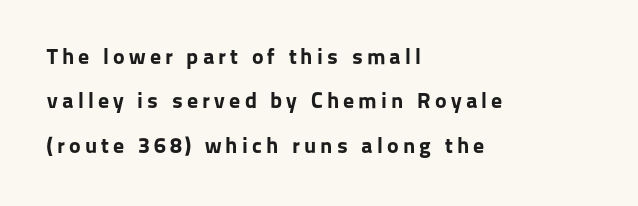
This rendering features lettering with no underline. Summary of vertical rhythm: relaxed, with wide interline spacing. This is the regular roman posture of the typeface. Horizontal alignment here is leftward, the default for most running prose. Every letter is thick-stroked: bold, no question.
